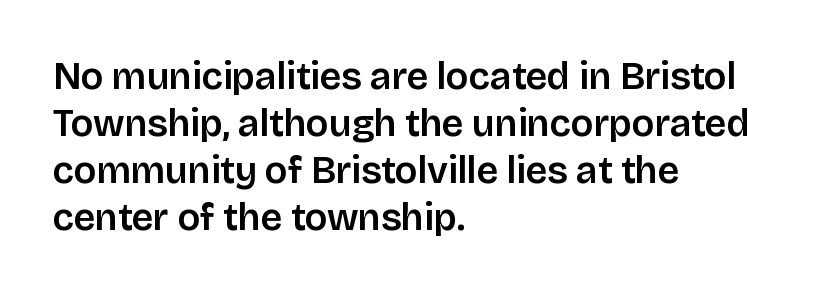
Between one letter and the next there's only the usual sliver of space. Vertical strokes here are truly vertical. If you drew a ruler down the left edge, every line would touch it. The baseline area is clear.
